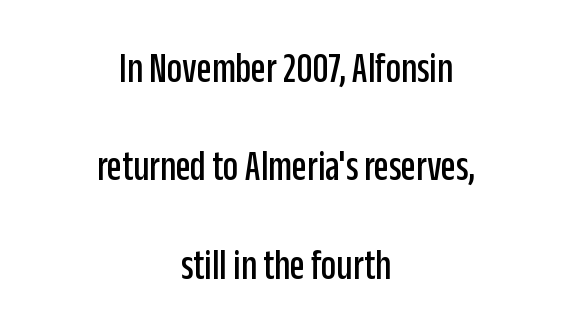
Tall strokes in this sample are plumb rather than angled. In CSS terms this would be text-align: center. This is sans-serif lettering, the kind often seen on screens and signage. Anything drawn beneath the words? Only blank space. The rendering keeps characters at their native spacing. Does the leading feel generous? Absolutely, it's lavish.
